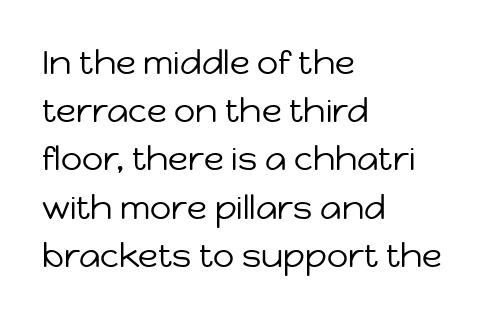
Q: Is the text bold? A: No.
Q: Is the text italic (slanted)? A: No, it is upright.
Q: Is the typeface a serif or a sans-serif typeface? A: Sans-serif.
Q: Is the text underlined? A: No.
Q: How is the paragraph aligned? A: Left-aligned.
Q: Is the spacing between letters normal or unusually wide? A: Normal.
Q: Is the spacing between lines tight, normal or loose? A: Normal.
Q: Width (condensed, normal, or wide)? A: Normal.
Q: Stroke contrast? A: Low.
Q: x-height? A: Medium.
Q: Monospaced? A: No.
